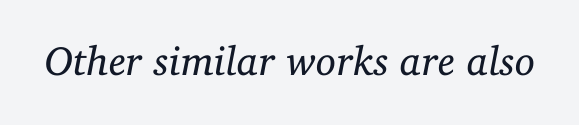
Varying glyph widths throughout — classic text-font behaviour. The whole block is typeset with a tilt. Lines of text with bare space underneath. The passage shown has conventional tracking throughout. Does the type have serifs? Yes, each stem ends in a small foot. No extra ink here — the face is not bold.
